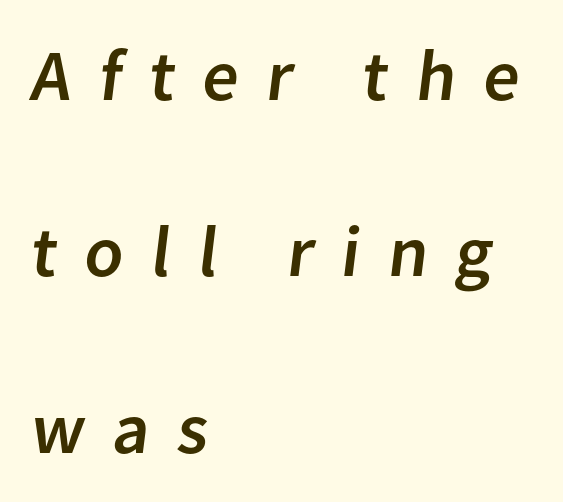
The image shows 72 px sans-serif type; set left-aligned, loose line spacing (2.45x), unusually wide letter spacing (+0.38 em), not underlined; low stroke contrast and a medium x-height.
